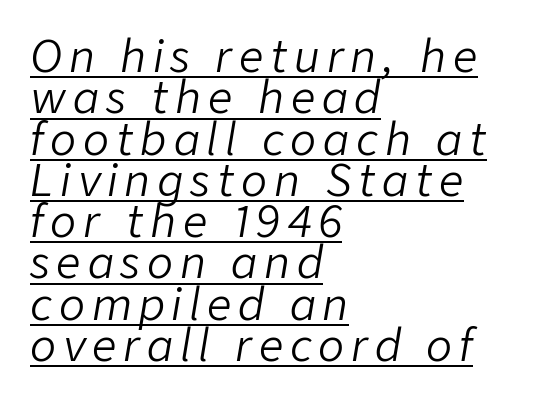
{"italic": "yes", "lean": "right", "slant_degrees": 9, "bold": "no", "weight": "light", "width": "normal", "stroke_contrast": "low", "x_height": "medium", "monospaced": "no", "underline": "yes", "align": "left", "line_spacing": "tight", "line_spacing_ratio": 0.96, "glyph_px": 43}
